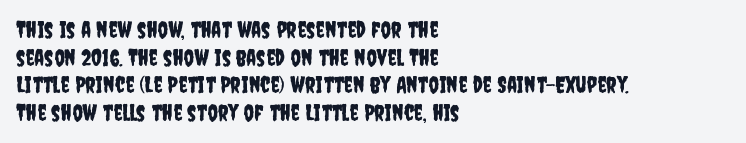
{"italic": "no", "underline": "no", "align": "left", "line_spacing_ratio": 1.2, "letter_spacing": "normal", "letter_spacing_em": 0.0, "glyph_px": 23}
